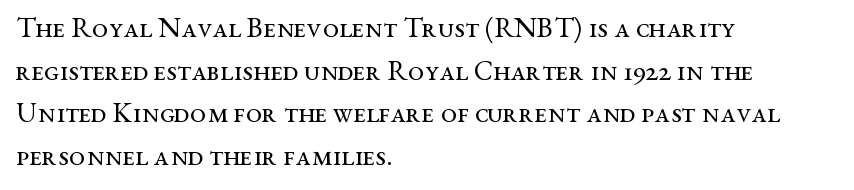
The image shows 29 px regular-weight, wide serif type, upright; set left-aligned, normal line spacing (1.47x), normal letter spacing, not underlined; medium stroke contrast and a medium x-height.
